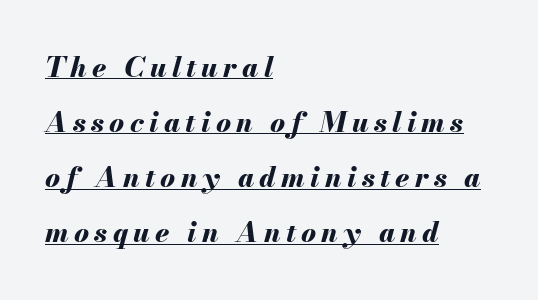
The image shows 28 px bold type, italic (leaning right); set left-aligned, loose line spacing (1.97x), underlined; medium stroke contrast and a small x-height.
